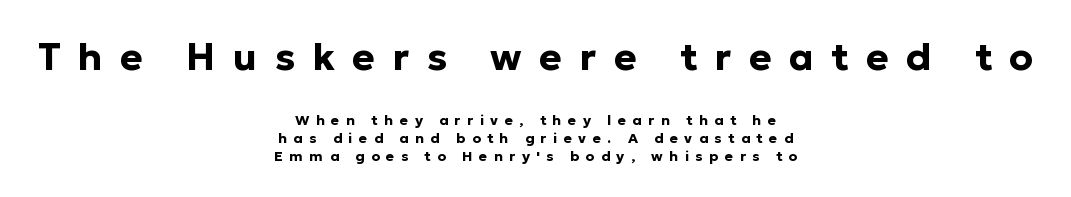
Q: Is the text bold? A: Yes.
Q: Is the text italic (slanted)? A: No, it is upright.
Q: Is the typeface a serif or a sans-serif typeface? A: Sans-serif.
Q: Is the text underlined? A: No.
Q: How is the paragraph aligned? A: Centered.
Q: Is the spacing between letters normal or unusually wide? A: Unusually wide.
Q: Is the spacing between lines tight, normal or loose? A: Normal.
Q: Which block of text is set in a larger size, the first (top) or the second (bottom)? A: The first (top) one.
Q: Width (condensed, normal, or wide)? A: Normal.
Q: Stroke contrast? A: Low.
Q: x-height? A: Medium.
Q: Monospaced? A: No.
